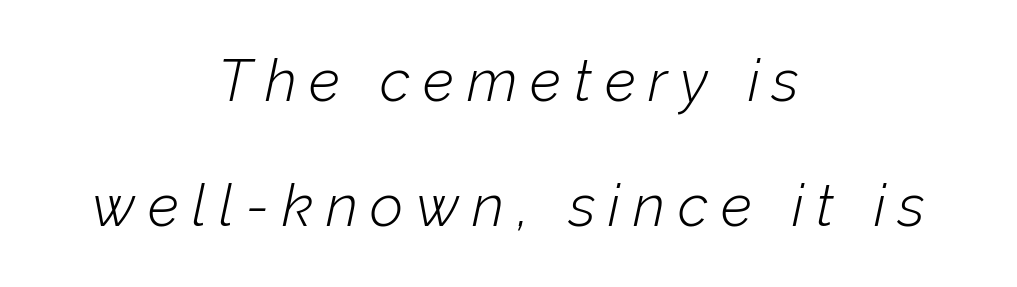
{"italic": "yes", "lean": "right", "slant_degrees": 12, "bold": "no", "weight": "light", "width": "normal", "stroke_contrast": "low", "x_height": "medium", "monospaced": "no", "underline": "no", "align": "center", "line_spacing": "loose", "line_spacing_ratio": 2.16, "letter_spacing": "wide", "letter_spacing_em": 0.22, "glyph_px": 58}
